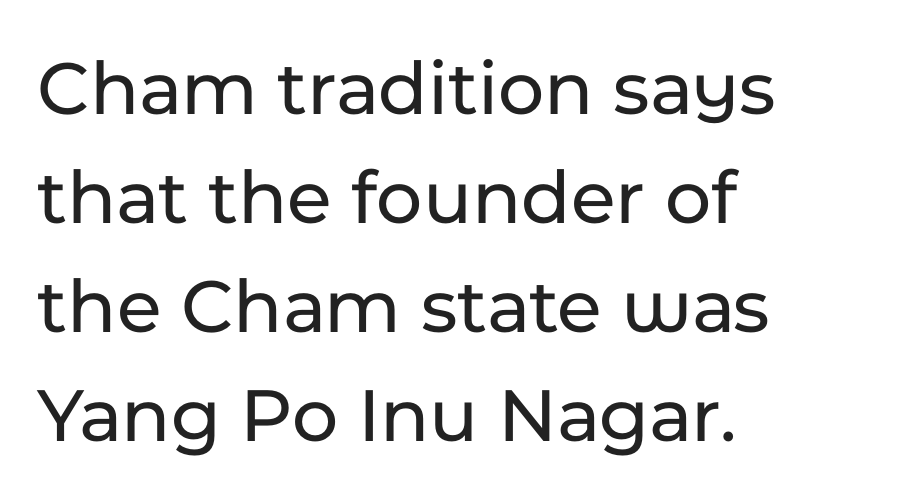
Q: Is the text italic (slanted)? A: No, it is upright.
Q: Is the typeface a serif or a sans-serif typeface? A: Sans-serif.
Q: Is the text underlined? A: No.
Q: How is the paragraph aligned? A: Left-aligned.
Q: Is the spacing between letters normal or unusually wide? A: Normal.
Q: Is the spacing between lines tight, normal or loose? A: Normal.
Q: Width (condensed, normal, or wide)? A: Normal.
Q: Stroke contrast? A: Low.
Q: x-height? A: Medium.
Q: Monospaced? A: No.
